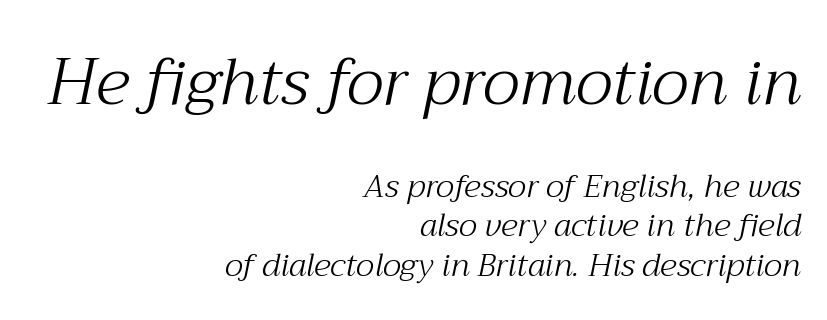
Caption: face not bold, strokes unweighted. The designer went with a serif here, giving each stem small feet. This sample uses plain, unmodified letter spacing. The rendering shrinks the type as you move from the upper chunk to the lower. Varying glyph widths throughout — classic text-font behaviour. This is oblique type, the kind used for emphasis or titles.
